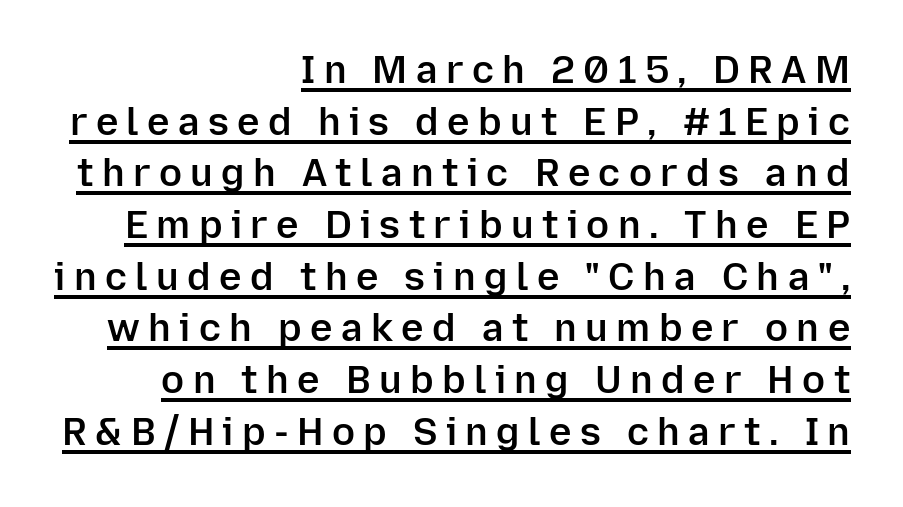
{"serif": "no", "italic": "no", "bold": "semi", "weight": "semibold", "width": "normal", "stroke_contrast": "low", "x_height": "medium", "monospaced": "no", "underline": "yes", "align": "right", "line_spacing": "normal", "line_spacing_ratio": 1.36, "letter_spacing": "wide", "letter_spacing_em": 0.22, "glyph_px": 38}
